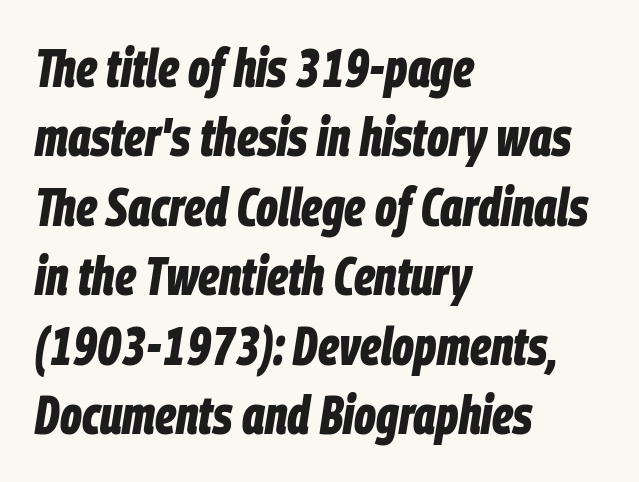
Q: Is the text bold? A: Yes.
Q: Is the text italic (slanted)? A: Yes, it leans right by about 9 degrees.
Q: Is the text underlined? A: No.
Q: How is the paragraph aligned? A: Left-aligned.
Q: Is the spacing between letters normal or unusually wide? A: Normal.
Q: Is the spacing between lines tight, normal or loose? A: Normal.
Q: Width (condensed, normal, or wide)? A: Condensed.
Q: Stroke contrast? A: Low.
Q: x-height? A: Large.
Q: Monospaced? A: No.
